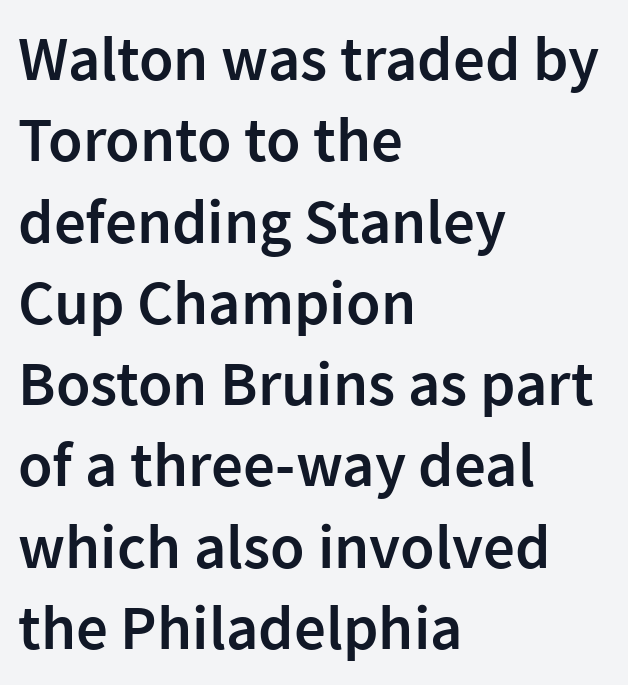
Compared with typical paragraphs, the rows here are spaced about the same. To sum up the face: it is a sans, with no serifs. These lines were composed using upright roman letters. Is the block centered? No — it sits flush against the left margin. The letterforms sit shoulder to shoulder at normal distance.
